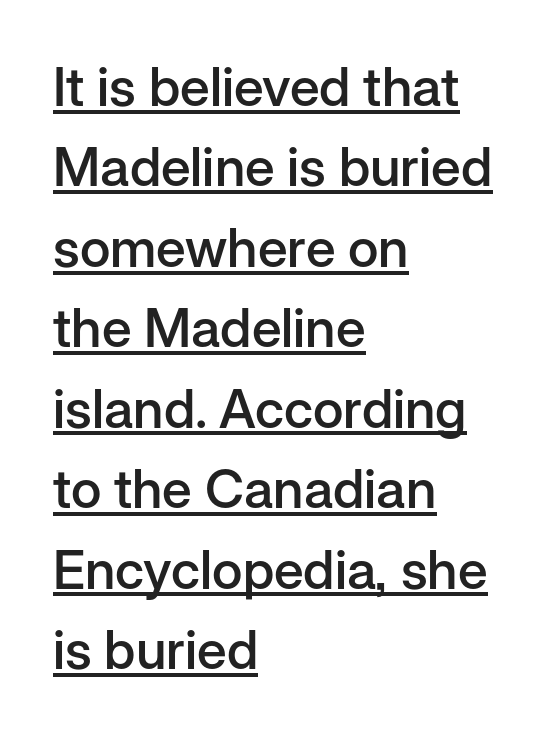
The image shows 54 px semibold sans-serif type, upright; set left-aligned, normal line spacing (1.49x), normal letter spacing, underlined; low stroke contrast and a medium x-height.
